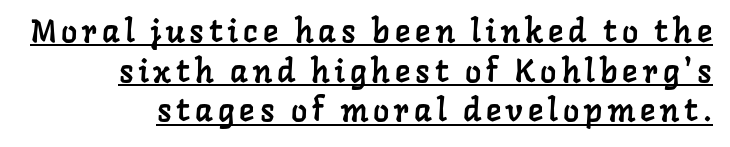
{"serif": "yes", "width": "normal", "stroke_contrast": "low", "x_height": "medium", "monospaced": "no", "underline": "yes", "line_spacing_ratio": 1.24, "glyph_px": 32}
